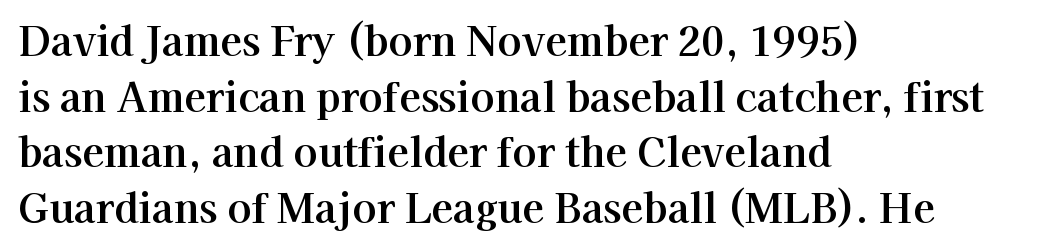
{"serif": "yes", "italic": "no", "width": "normal", "stroke_contrast": "high", "x_height": "medium", "monospaced": "no", "underline": "no", "align": "left", "line_spacing": "normal", "line_spacing_ratio": 1.39, "letter_spacing": "normal", "letter_spacing_em": 0.0, "glyph_px": 40}
